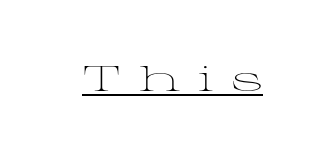
{"serif": "yes", "italic": "no", "bold": "no", "weight": "light", "width": "wide", "stroke_contrast": "medium", "x_height": "medium", "monospaced": "no", "underline": "yes", "letter_spacing": "wide", "letter_spacing_em": 0.5, "glyph_px": 35}
